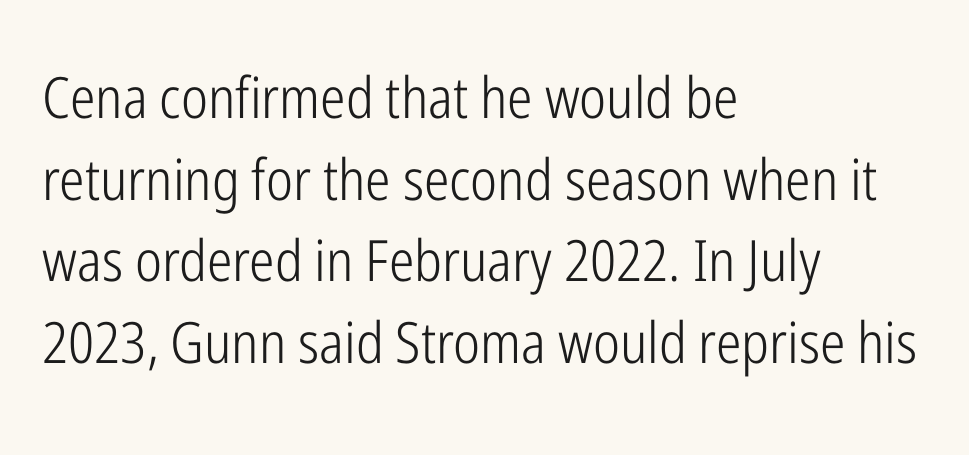
The passage shown is not bold in any degree. Looks like regular typesetting: each glyph gets only the width it needs. I'd call this a sans setting — the letters go barefoot. This sample is left-justified, so line endings fall wherever the words run out. Does extra space separate the letters? No, they use regular spacing.
